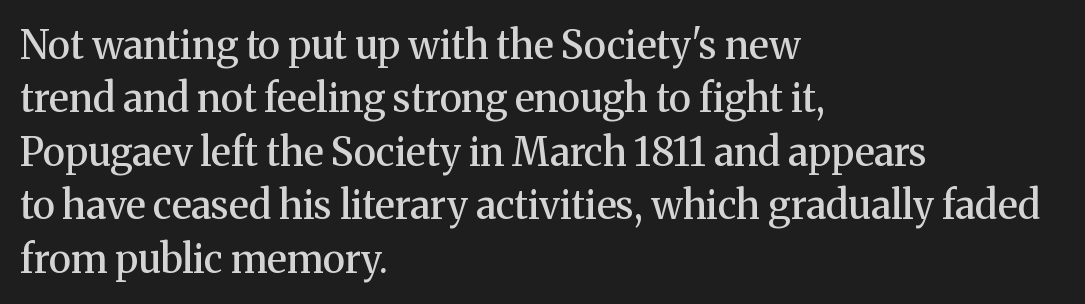
Q: Is the text bold? A: Semi-bold.
Q: Is the text italic (slanted)? A: No, it is upright.
Q: Is the typeface a serif or a sans-serif typeface? A: Serif.
Q: Is the text underlined? A: No.
Q: How is the paragraph aligned? A: Left-aligned.
Q: Is the spacing between letters normal or unusually wide? A: Normal.
Q: Is the spacing between lines tight, normal or loose? A: Normal.
Q: Width (condensed, normal, or wide)? A: Normal.
Q: Stroke contrast? A: Medium.
Q: x-height? A: Medium.
Q: Monospaced? A: No.
